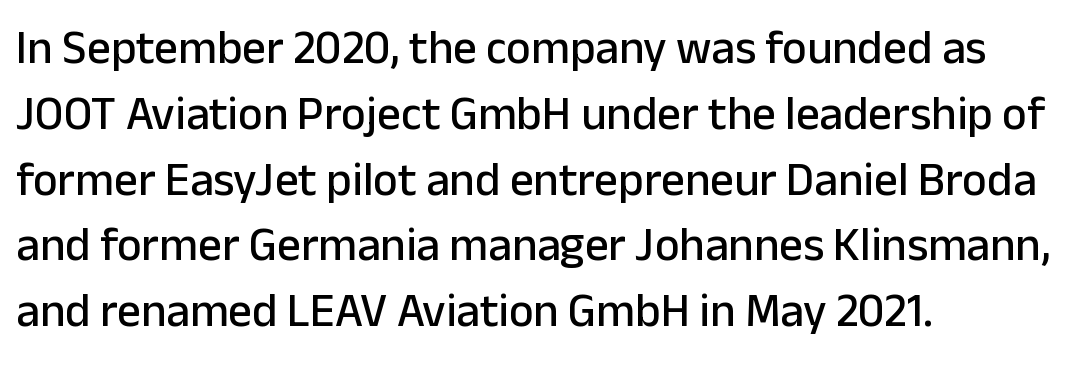
The image shows 47 px sans-serif type, upright; set left-aligned, normal line spacing (1.4x), normal letter spacing, not underlined; low stroke contrast and a medium x-height.
